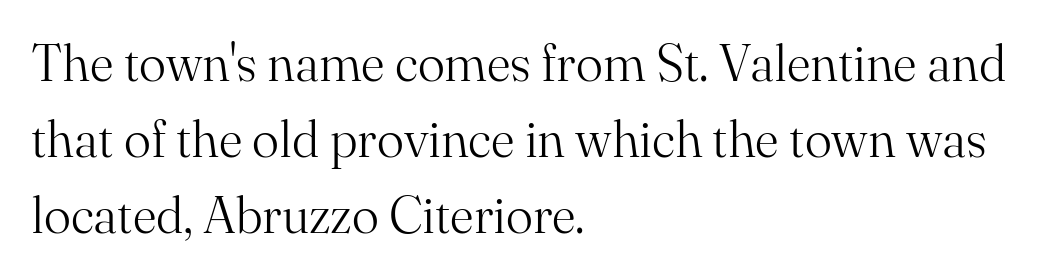
The image shows 51 px light serif type, upright; set left-aligned, normal line spacing (1.49x), normal letter spacing, not underlined; medium stroke contrast and a small x-height.
